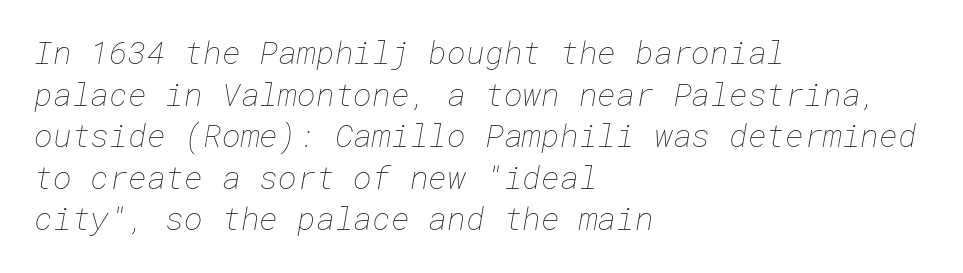
Nobody drew a line under any word here. The font sits on the lighter half of the weight spectrum, regular included. Alignment: flush left. Default kerning and tracking; the words read as compact shapes. The space between consecutive lines is moderate.
